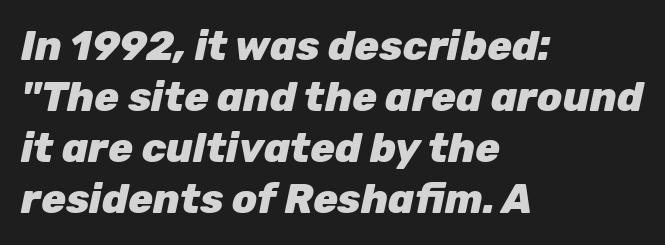
The image shows 41 px heavy type, italic (leaning right); set left-aligned, line spacing 1.24x, normal letter spacing, not underlined; low stroke contrast and a medium x-height.
